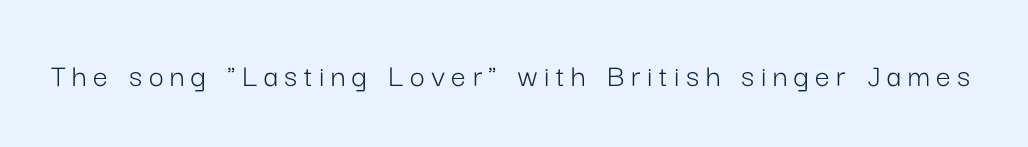
Q: Is the text bold? A: No.
Q: Is the text italic (slanted)? A: No, it is upright.
Q: Is the typeface a serif or a sans-serif typeface? A: Sans-serif.
Q: Is the text underlined? A: No.
Q: Is the spacing between letters normal or unusually wide? A: Unusually wide.
Q: Width (condensed, normal, or wide)? A: Normal.
Q: Stroke contrast? A: Low.
Q: x-height? A: Medium.
Q: Monospaced? A: No.
